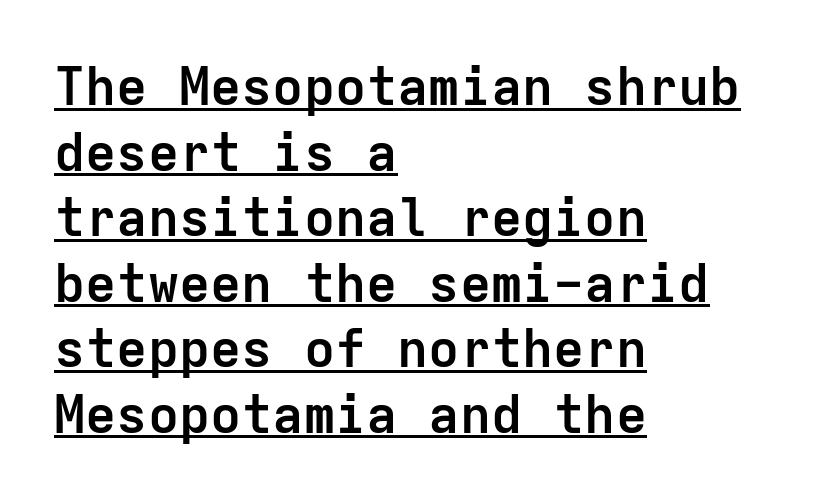
What stands out about the letter spacing? Nothing — it is the standard amount. The paragraph has a hard left edge and a soft right edge. The lettering is marked with a stroke running underneath it. How heavy is the stroke? Heavy — this is a bold. Think of a typewriter: that constant character pitch is what you see here. The type sits square on the baseline with zero lean.
